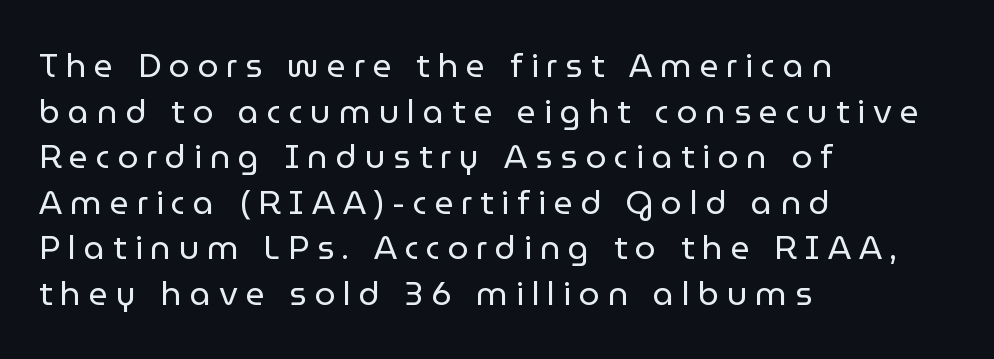
The image shows 33 px regular-weight sans-serif type, upright; set left-aligned, normal line spacing (1.38x), unusually wide letter spacing (+0.24 em), not underlined; low stroke contrast and a medium x-height.
